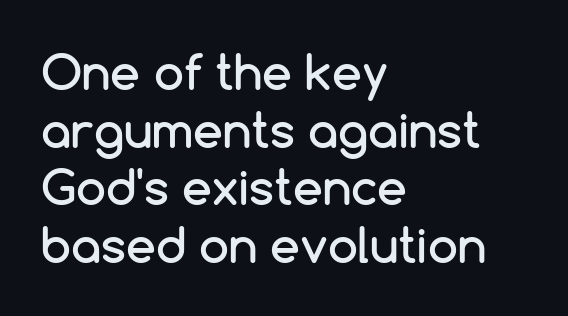
The image shows 48 px sans-serif type, upright; set left-aligned, line spacing 1.2x, normal letter spacing, not underlined; low stroke contrast and a medium x-height.
